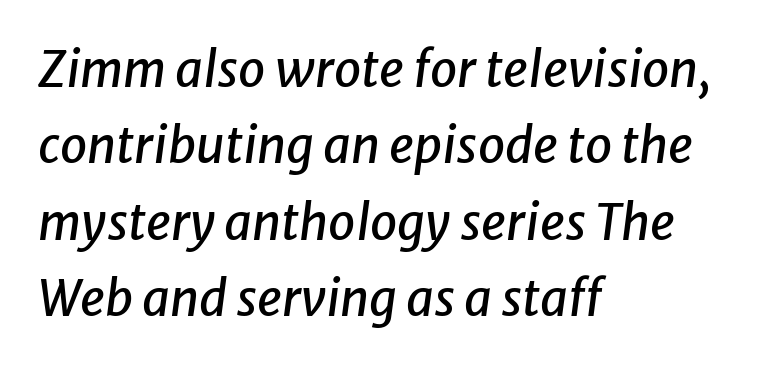
Think of a printed novel: that variable character pitch is what you see here. Words float on clear page, feet unadorned. Style check: oblique. The passage is arranged the way most books set body copy — flush left. Quick note: interline space is typical. Tracking here is standard; glyphs follow each other at the usual distance.
